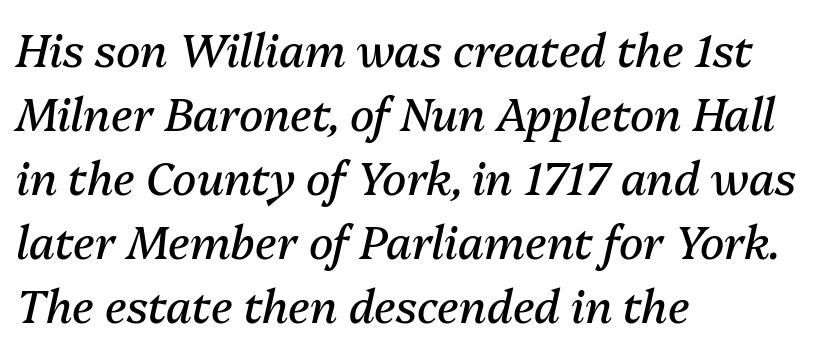
The image shows 45 px regular-weight type, italic (leaning right); set left-aligned, normal line spacing (1.42x), normal letter spacing, not underlined; medium stroke contrast and a medium x-height.
